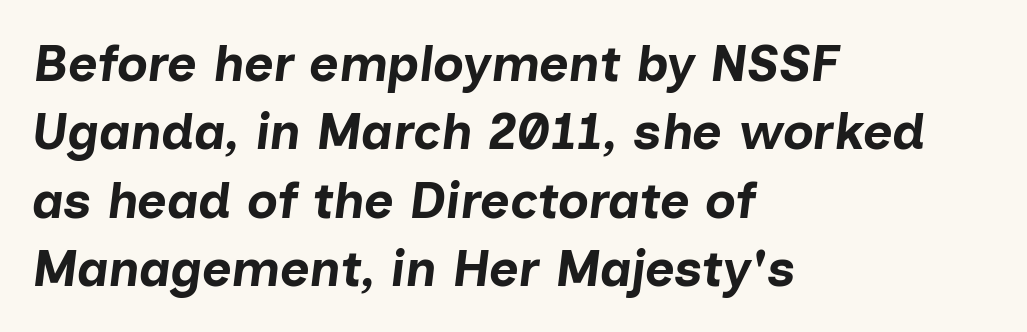
Observe the lean: these are italic letterforms. The passage shown is typed in a proportional face where columns would drift. The rows are spaced the way most documents space them. Honestly, there is no underline to notice here at all. Line beginnings align vertically; line endings do not. Tracking value appears to be zero — textbook default spacing.
